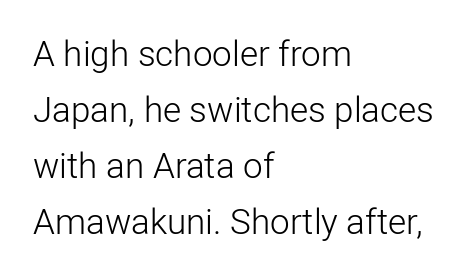
{"serif": "no", "italic": "no", "bold": "no", "weight": "light", "width": "normal", "stroke_contrast": "low", "x_height": "medium", "monospaced": "no", "underline": "no", "align": "left", "line_spacing": "normal", "line_spacing_ratio": 1.6, "letter_spacing": "normal", "letter_spacing_em": 0.0, "glyph_px": 35}
